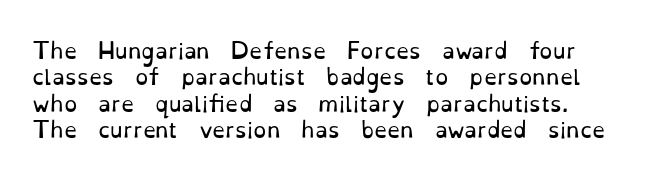
Q: Is the text bold? A: No.
Q: Is the text italic (slanted)? A: No, it is upright.
Q: Is the text underlined? A: No.
Q: Is the spacing between letters normal or unusually wide? A: Normal.
Q: Is the spacing between lines tight, normal or loose? A: Normal.
